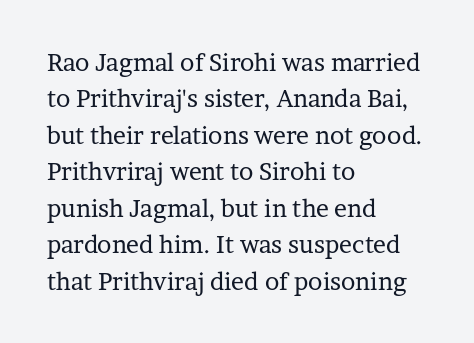
{"italic": "no", "bold": "no", "underline": "no", "align": "left", "line_spacing": "normal", "line_spacing_ratio": 1.52, "letter_spacing": "normal", "letter_spacing_em": 0.0, "glyph_px": 24}
